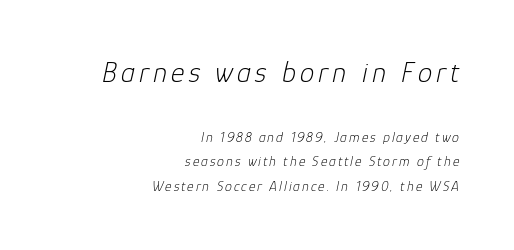
The passage shown is typed in a proportional face where columns would drift. The space directly below the letters is spotless. This sample is right-justified, so line beginnings fall wherever the words allow. Weight: not bold — regular or lighter. You get the large type first, then a drop to smaller type. Slant detected: the letters are inclined.
